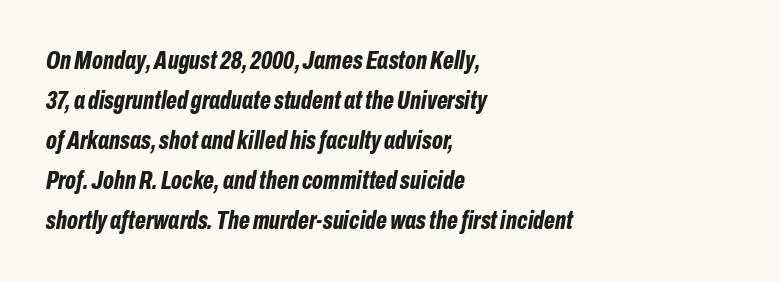
Q: Is the text bold? A: Yes.
Q: Is the text italic (slanted)? A: Yes, it leans right by about 10 degrees.
Q: Is the text underlined? A: No.
Q: How is the paragraph aligned? A: Left-aligned.
Q: Is the spacing between letters normal or unusually wide? A: Normal.
Q: Is the spacing between lines tight, normal or loose? A: Normal.
